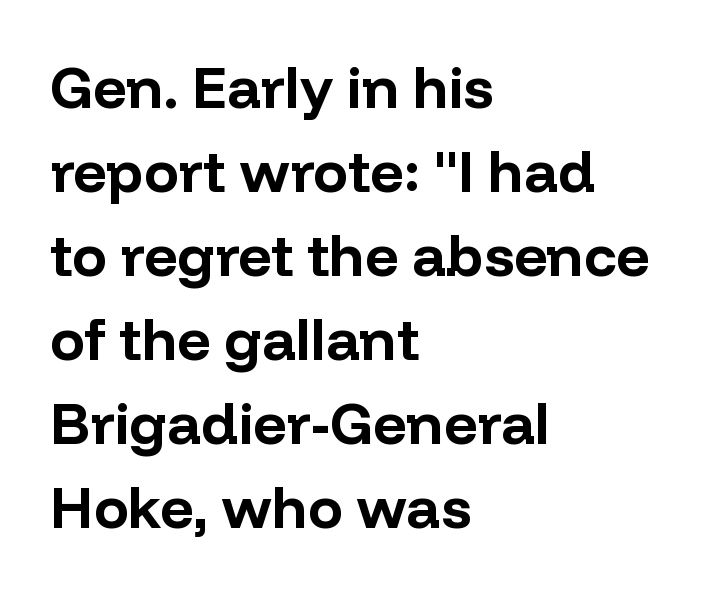
{"serif": "no", "italic": "no", "bold": "yes", "weight": "bold", "width": "normal", "stroke_contrast": "low", "x_height": "medium", "monospaced": "no", "underline": "no", "align": "left", "line_spacing": "normal", "line_spacing_ratio": 1.45, "letter_spacing": "normal", "letter_spacing_em": 0.0, "glyph_px": 58}
